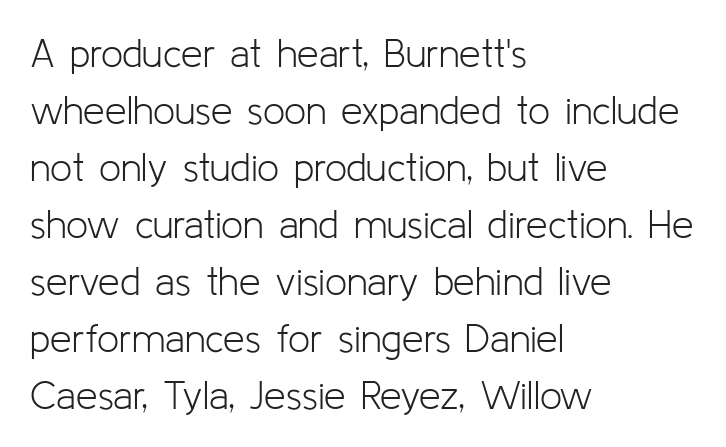
Leftover space on each line is placed entirely after the last word. It's the straight-up-and-down kind of type. How are the letters spaced? Ordinarily, with no added tracking. To sum up the face: it is a sans, with no serifs. Letters rest on an invisible, unmarked baseline.
